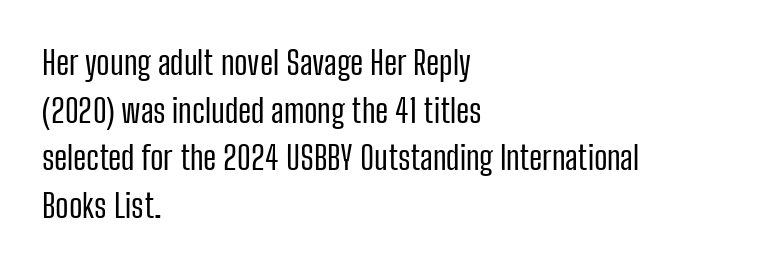
You can tell from the bare stems that sans-serif type was used. Quick note: underline off. When letters stand straight like this, we call the style roman or upright. The setting favours the left margin, as ordinary paragraphs usually do. Is the letter spacing exaggerated? No — it looks like the ordinary default. This sample keeps an unexceptional amount of space between lines.
